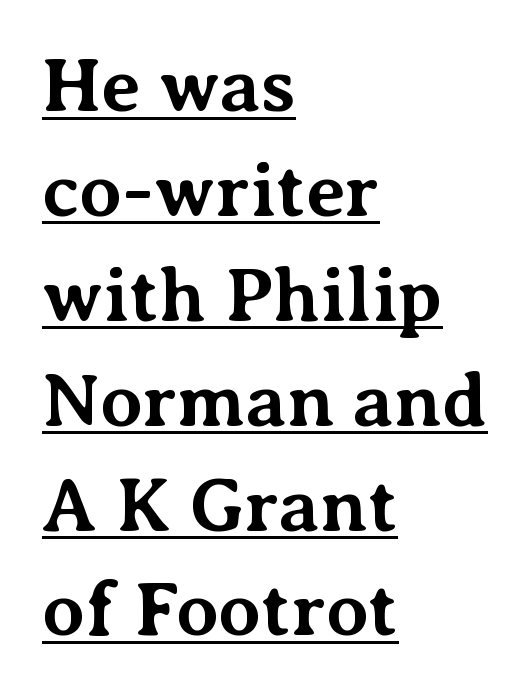
Q: Is the text bold? A: Yes.
Q: Is the text italic (slanted)? A: No, it is upright.
Q: Is the typeface a serif or a sans-serif typeface? A: Serif.
Q: Is the text underlined? A: Yes.
Q: How is the paragraph aligned? A: Left-aligned.
Q: Is the spacing between letters normal or unusually wide? A: Normal.
Q: Is the spacing between lines tight, normal or loose? A: Normal.
Q: Width (condensed, normal, or wide)? A: Normal.
Q: Stroke contrast? A: Medium.
Q: x-height? A: Medium.
Q: Monospaced? A: No.
